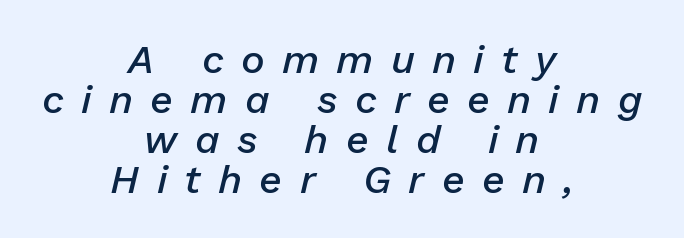
Very little white space separates one row of letters from the next. The passage shown is typed in a proportional face where columns would drift. Words appear elongated and porous because spacing is wide. Which margin do the lines hug? Neither — every line sits in the middle. Observe the lean: these are italic letterforms. The passage shown is not underscored anywhere.
